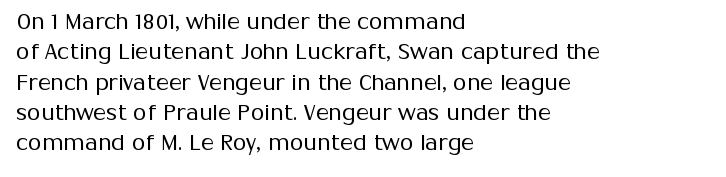
Q: Is the text bold? A: No.
Q: Is the text italic (slanted)? A: No, it is upright.
Q: Is the text underlined? A: No.
Q: How is the paragraph aligned? A: Left-aligned.
Q: Is the spacing between letters normal or unusually wide? A: Normal.
Q: Is the spacing between lines tight, normal or loose? A: Normal.
